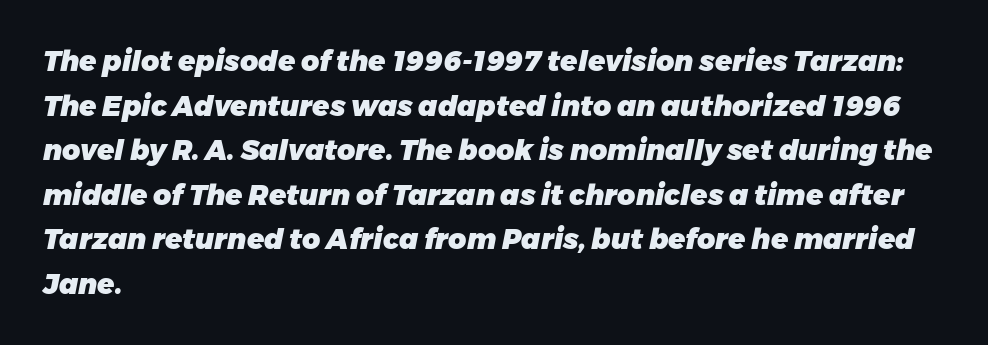
The image shows 28 px heavy type, italic (leaning right); set left-aligned, normal line spacing (1.59x), normal letter spacing, not underlined; low stroke contrast and a medium x-height.
